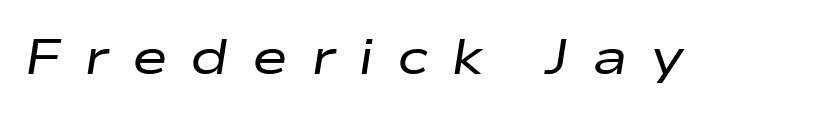
Rendered with sloped, italic letterforms. The glyphs are unaccompanied by any horizontal stroke below them. Between one letter and the next there's a generous, obvious gap. Spacing verdict: proportional, widths tailored to each character.
